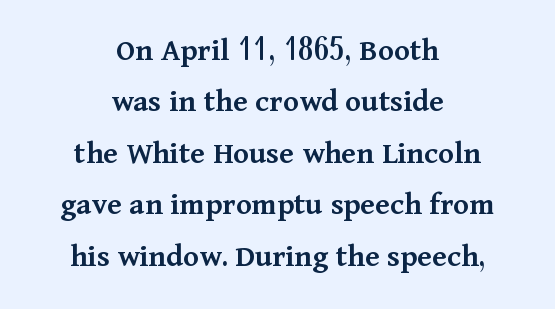
{"serif": "yes", "italic": "no", "bold": "semi", "weight": "semibold", "width": "normal", "stroke_contrast": "medium", "x_height": "medium", "monospaced": "no", "underline": "no", "align": "center", "line_spacing": "normal", "line_spacing_ratio": 1.56, "letter_spacing": "normal", "letter_spacing_em": 0.0, "glyph_px": 33}
